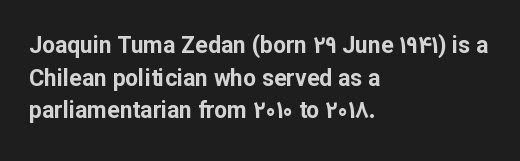
Q: Is the text bold? A: Yes.
Q: Is the text italic (slanted)? A: No, it is upright.
Q: Is the text underlined? A: No.
Q: How is the paragraph aligned? A: Left-aligned.
Q: Is the spacing between letters normal or unusually wide? A: Normal.
Q: Is the spacing between lines tight, normal or loose? A: Normal.
